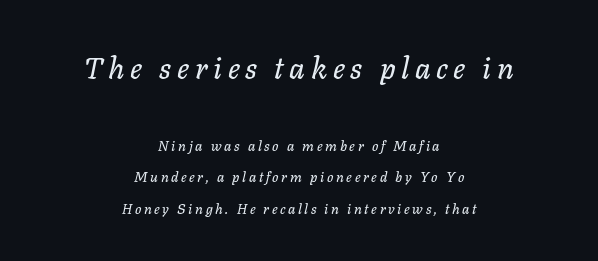
Reading down the block, each line starts at a different indent, mirrored at its end. Slanted lettering throughout. This sample trades compactness for vertical openness between lines. The rendering uses natural spacing where letterforms have individual widths. The string is rendered with underlining switched off. Visually, the top section dominates because its glyphs are scaled up.
